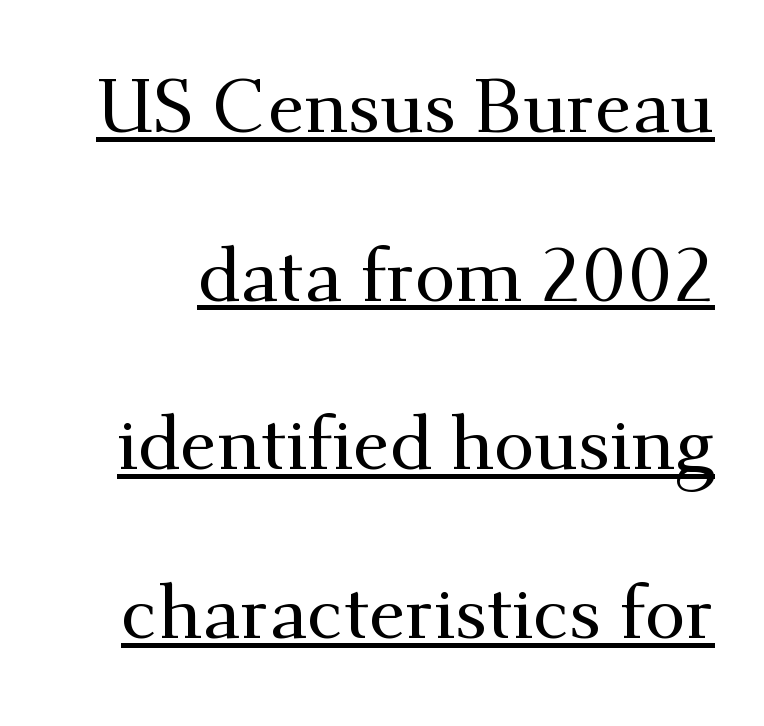
{"serif": "yes", "italic": "no", "width": "normal", "stroke_contrast": "medium", "x_height": "small", "monospaced": "no", "underline": "yes", "line_spacing": "loose", "line_spacing_ratio": 2.28, "letter_spacing": "normal", "letter_spacing_em": 0.0, "glyph_px": 74}
